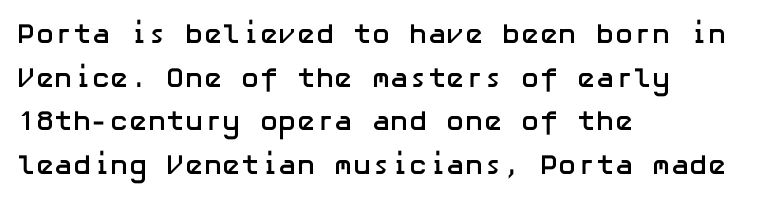
The image shows 28 px semibold sans-serif type, upright; set left-aligned, normal line spacing (1.56x), normal letter spacing, not underlined; low stroke contrast and a medium x-height.
